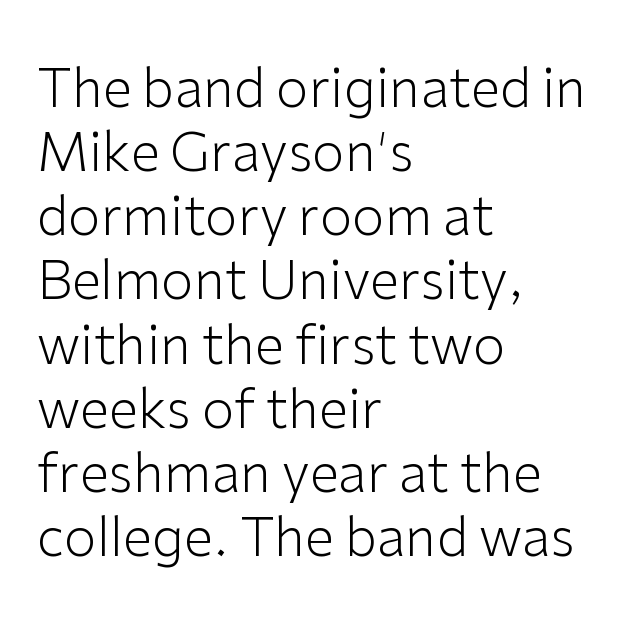
The strip under each line holds only bare page. A typesetter would call this proportional, since set widths differ per character. This is not heavy type; no bold has been used. The paragraph shown leans on its left margin.
